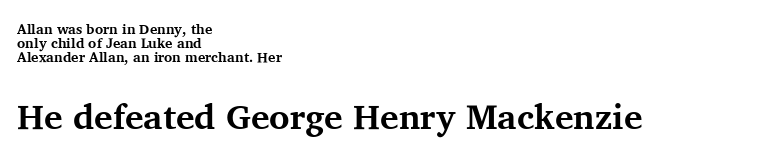
{"serif": "yes", "italic": "no", "bold": "yes", "weight": "bold", "width": "normal", "stroke_contrast": "medium", "x_height": "medium", "monospaced": "no", "underline": "no", "align": "left", "line_spacing": "tight", "line_spacing_ratio": 0.99, "letter_spacing": "normal", "letter_spacing_em": 0.0, "larger_block": "second", "size_ratio": 2.5, "glyph_px": 35}
